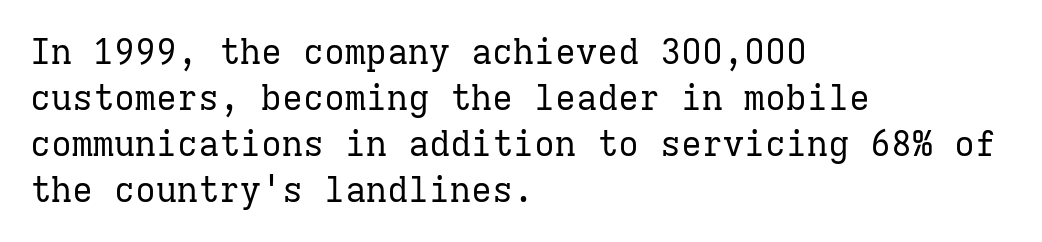
The image shows 35 px regular-weight serif type, upright, monospaced; set left-aligned, normal line spacing (1.31x), normal letter spacing, not underlined; low stroke contrast and a medium x-height.
